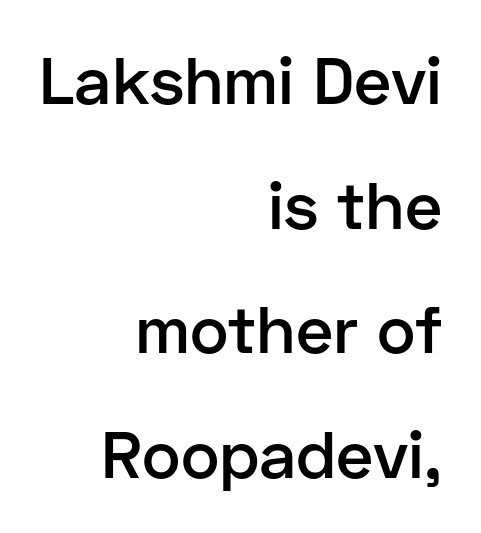
Q: Is the text bold? A: Semi-bold.
Q: Is the text italic (slanted)? A: No, it is upright.
Q: Is the typeface a serif or a sans-serif typeface? A: Sans-serif.
Q: Is the text underlined? A: No.
Q: How is the paragraph aligned? A: Right-aligned.
Q: Is the spacing between letters normal or unusually wide? A: Normal.
Q: Width (condensed, normal, or wide)? A: Normal.
Q: Stroke contrast? A: Low.
Q: x-height? A: Medium.
Q: Monospaced? A: No.
